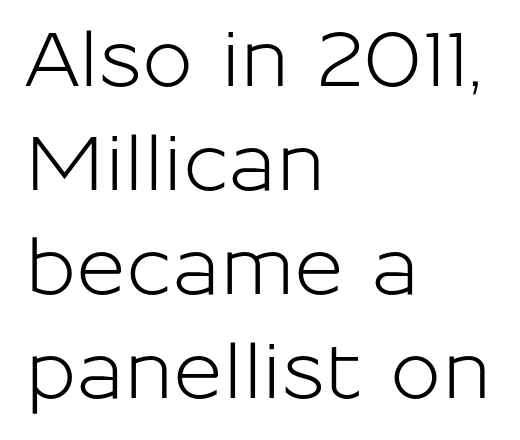
Q: Is the text italic (slanted)? A: No, it is upright.
Q: Is the typeface a serif or a sans-serif typeface? A: Sans-serif.
Q: Is the text underlined? A: No.
Q: How is the paragraph aligned? A: Left-aligned.
Q: Is the spacing between letters normal or unusually wide? A: Normal.
Q: Is the spacing between lines tight, normal or loose? A: Normal.
Q: Width (condensed, normal, or wide)? A: Normal.
Q: Stroke contrast? A: Low.
Q: x-height? A: Medium.
Q: Monospaced? A: No.
